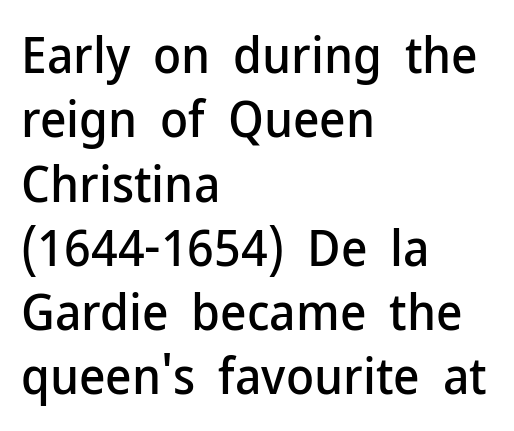
Caption: multi-line text, flush left, ragged right. The letters advance in unequal steps, a hallmark of proportional type. Notice how the stems are strictly vertical — no italics here. A clean baseline with only descenders dipping below it. The passage shown stacks its lines at a standard gap. Students, note that the glyphs here touch the page at normal intervals.
